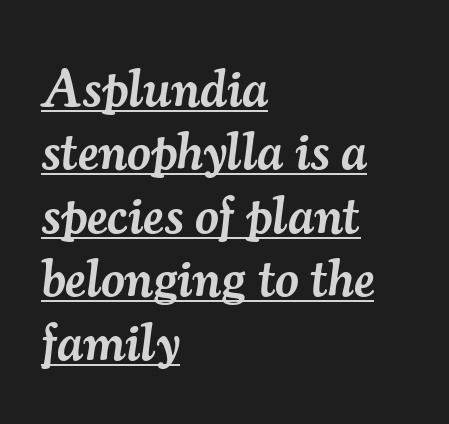
Emphasis-style slanted type is in use. These lines keep a tight, regular rhythm from letter to letter. A somewhat darkened texture: the type is semibold rather than bold. Typeset ragged right — the left edge is the straight one. Glance below the letters and you will spot a drawn line. Looks like regular typesetting: each glyph gets only the width it needs.
